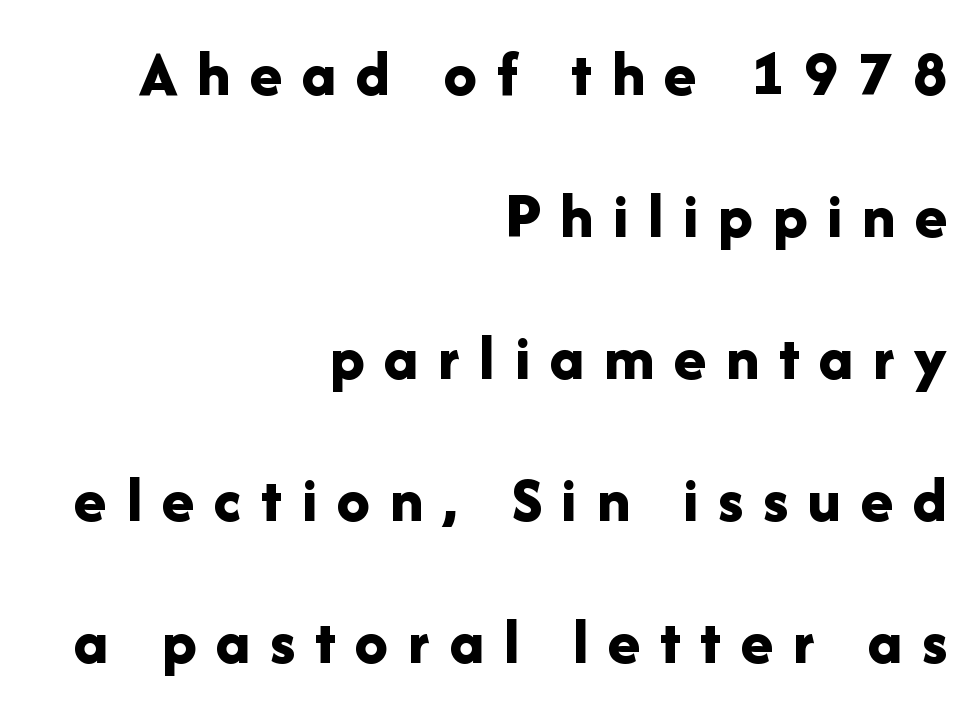
{"serif": "no", "italic": "no", "bold": "yes", "weight": "bold", "width": "normal", "stroke_contrast": "low", "x_height": "medium", "monospaced": "no", "underline": "no", "align": "right", "line_spacing": "loose", "line_spacing_ratio": 2.15, "letter_spacing": "wide", "letter_spacing_em": 0.3, "glyph_px": 66}
